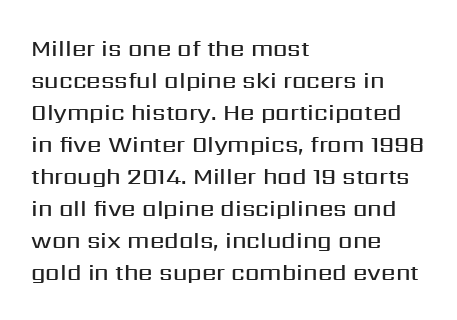
{"italic": "no", "bold": "semi", "underline": "no", "align": "left", "line_spacing": "normal", "line_spacing_ratio": 1.39, "letter_spacing": "normal", "letter_spacing_em": 0.0, "glyph_px": 23}
